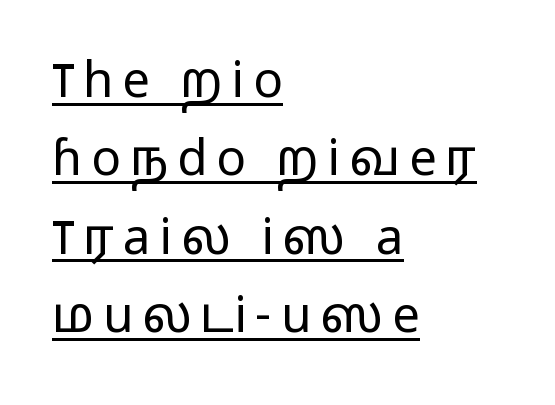
Q: Is the text bold? A: No.
Q: Is the text italic (slanted)? A: No, it is upright.
Q: Is the typeface a serif or a sans-serif typeface? A: Sans-serif.
Q: Is the text underlined? A: Yes.
Q: How is the paragraph aligned? A: Left-aligned.
Q: Is the spacing between lines tight, normal or loose? A: Normal.
Q: Width (condensed, normal, or wide)? A: Wide.
Q: Stroke contrast? A: Low.
Q: x-height? A: Medium.
Q: Monospaced? A: No.
